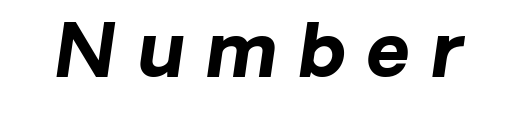
The image shows 74 px bold sans-serif type; set unusually wide letter spacing (+0.3 em), not underlined; low stroke contrast and a medium x-height.
